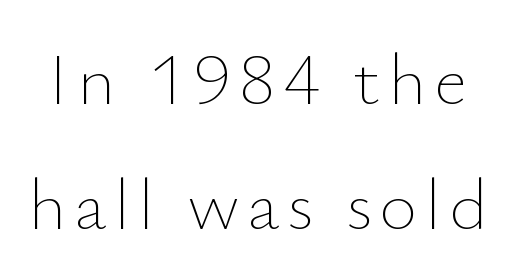
This is not heavy type; no bold has been used. The area under the type is left untouched. The font's upright variant was chosen for this text. The passage shown is typed in a proportional face where columns would drift.
